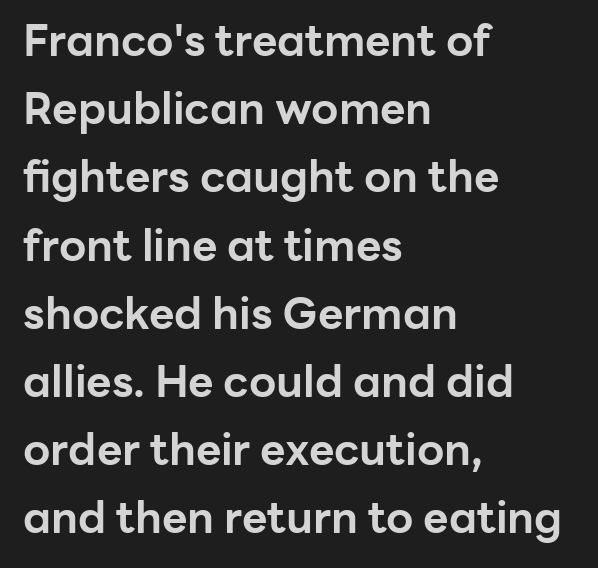
{"serif": "no", "italic": "no", "bold": "yes", "weight": "bold", "width": "normal", "stroke_contrast": "low", "x_height": "medium", "monospaced": "no", "underline": "no", "align": "left", "line_spacing": "normal", "line_spacing_ratio": 1.55, "letter_spacing": "normal", "letter_spacing_em": 0.0, "glyph_px": 44}
